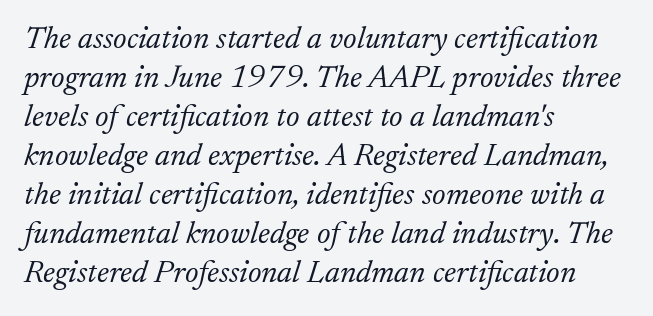
Anything drawn beneath the words? Only blank space. A typesetter would mark this as italic. The rag falls on the right side of this text block. The font sits on the lighter half of the weight spectrum, regular included. Is the letter spacing exaggerated? No — it looks like the ordinary default.
